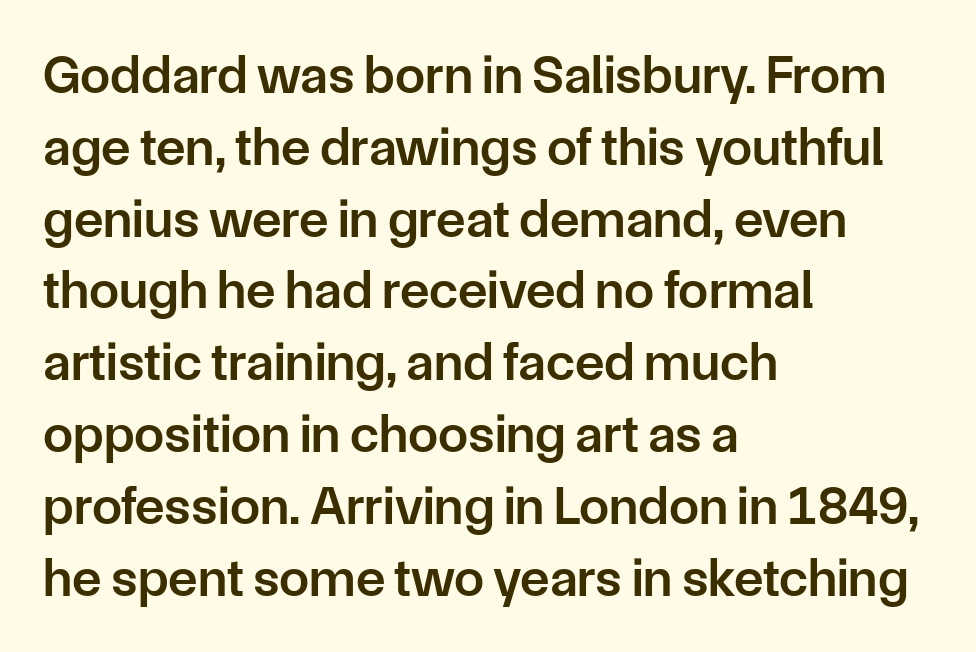
{"serif": "no", "italic": "no", "bold": "semi", "weight": "semibold", "width": "normal", "stroke_contrast": "low", "x_height": "medium", "monospaced": "no", "underline": "no", "align": "left", "line_spacing": "normal", "line_spacing_ratio": 1.33, "letter_spacing": "normal", "letter_spacing_em": 0.0, "glyph_px": 54}
